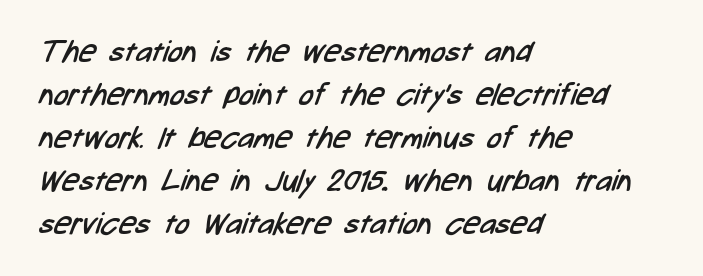
Q: Is the text bold? A: No.
Q: Is the typeface a serif or a sans-serif typeface? A: Sans-serif.
Q: Is the text underlined? A: No.
Q: How is the paragraph aligned? A: Left-aligned.
Q: Is the spacing between letters normal or unusually wide? A: Normal.
Q: Is the spacing between lines tight, normal or loose? A: Normal.
Q: Width (condensed, normal, or wide)? A: Condensed.
Q: Stroke contrast? A: Low.
Q: x-height? A: Medium.
Q: Monospaced? A: No.
